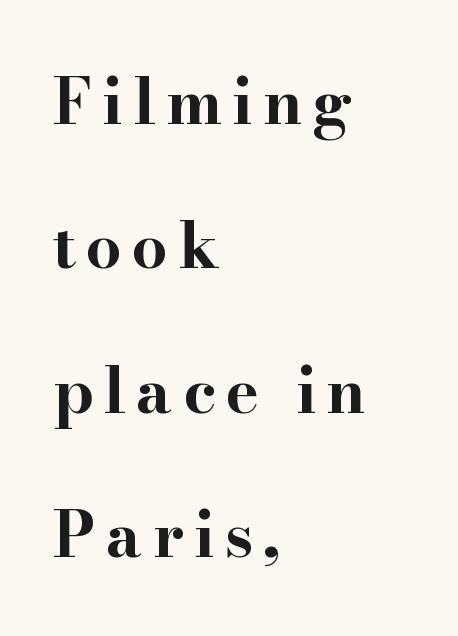
{"serif": "yes", "italic": "no", "bold": "yes", "weight": "bold", "width": "wide", "stroke_contrast": "high", "x_height": "small", "monospaced": "no", "underline": "no", "align": "left", "line_spacing": "loose", "line_spacing_ratio": 2.29, "glyph_px": 63}
